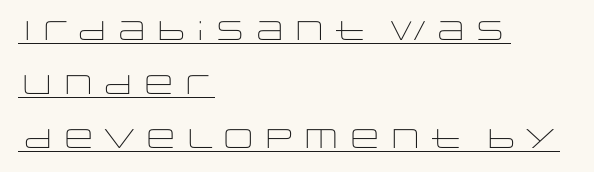
Q: Is the text bold? A: No.
Q: Is the text italic (slanted)? A: No, it is upright.
Q: Is the text underlined? A: Yes.
Q: How is the paragraph aligned? A: Left-aligned.
Q: Is the spacing between letters normal or unusually wide? A: Normal.
Q: Is the spacing between lines tight, normal or loose? A: Loose.
